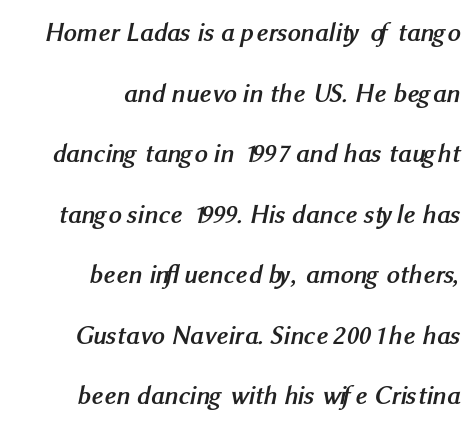
Q: Is the text bold? A: Yes.
Q: Is the text underlined? A: No.
Q: How is the paragraph aligned? A: Right-aligned.
Q: Is the spacing between letters normal or unusually wide? A: Normal.
Q: Is the spacing between lines tight, normal or loose? A: Loose.
